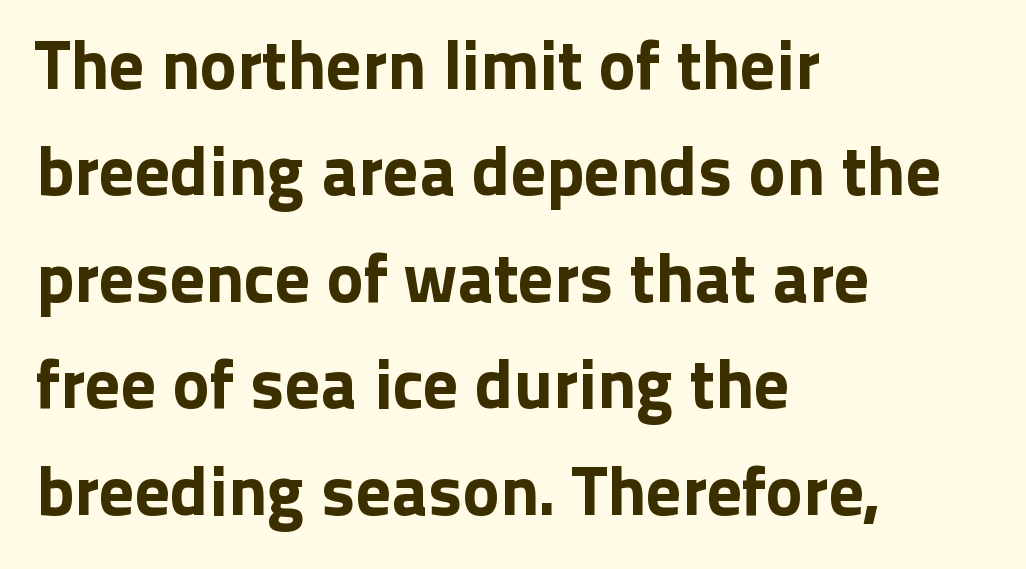
Descenders are the only things crossing below the line. You could call the tracking neutral — neither tight nor loose. If you drew a line through each stem, it would be perfectly vertical. Compared with a centered layout, this one pins lines to the left instead.
